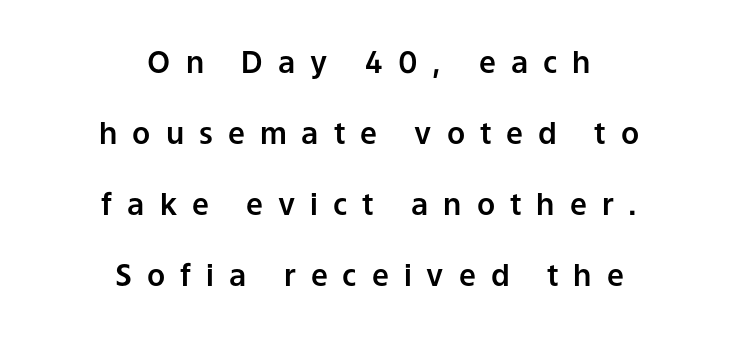
The image shows 30 px sans-serif type, upright; set centered, loose line spacing (2.37x), unusually wide letter spacing (+0.5 em), not underlined; low stroke contrast and a medium x-height.
